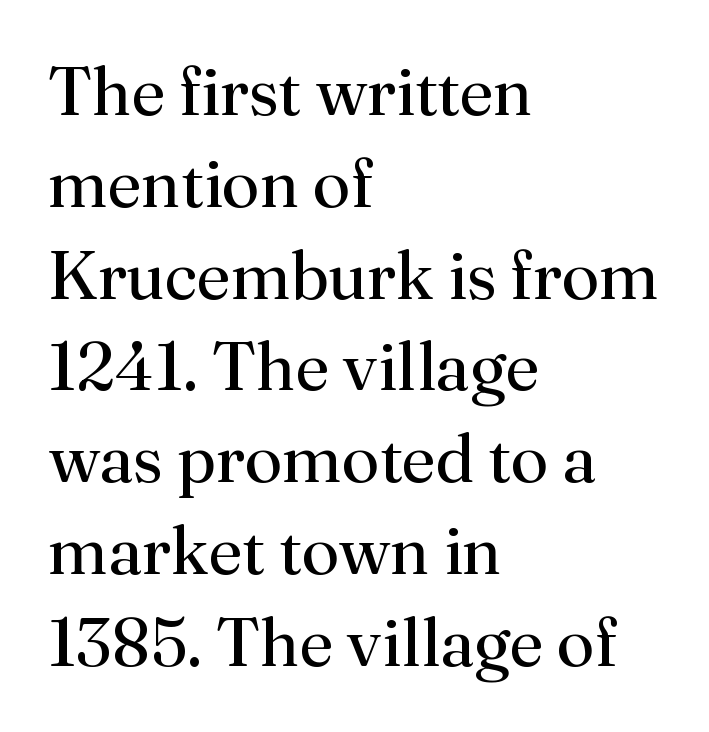
Q: Is the text bold? A: No.
Q: Is the text italic (slanted)? A: No, it is upright.
Q: Is the typeface a serif or a sans-serif typeface? A: Serif.
Q: Is the text underlined? A: No.
Q: How is the paragraph aligned? A: Left-aligned.
Q: Is the spacing between letters normal or unusually wide? A: Normal.
Q: Is the spacing between lines tight, normal or loose? A: Normal.
Q: Width (condensed, normal, or wide)? A: Normal.
Q: Stroke contrast? A: Medium.
Q: x-height? A: Small.
Q: Monospaced? A: No.
